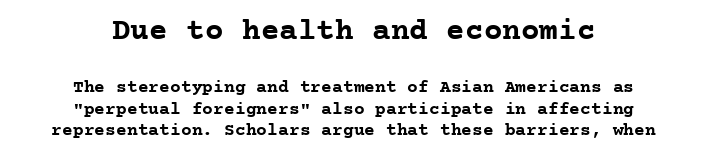
Q: Is the text bold? A: Yes.
Q: Is the text italic (slanted)? A: No, it is upright.
Q: Is the typeface a serif or a sans-serif typeface? A: Serif.
Q: Is the text underlined? A: No.
Q: How is the paragraph aligned? A: Centered.
Q: Is the spacing between letters normal or unusually wide? A: Normal.
Q: Which block of text is set in a larger size, the first (top) or the second (bottom)? A: The first (top) one.
Q: Width (condensed, normal, or wide)? A: Normal.
Q: Stroke contrast? A: Low.
Q: x-height? A: Medium.
Q: Monospaced? A: Yes.
